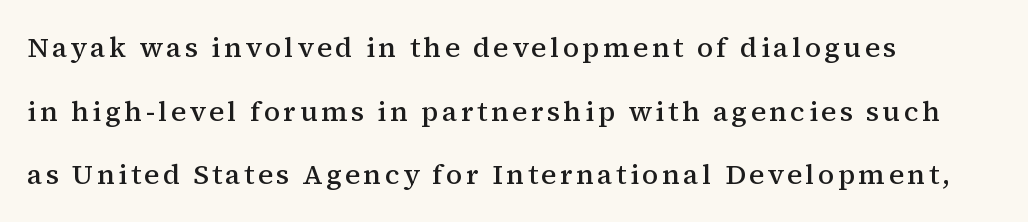
The image shows 28 px semibold serif type, upright; set left-aligned, loose line spacing (2.27x), not underlined; medium stroke contrast and a medium x-height.
